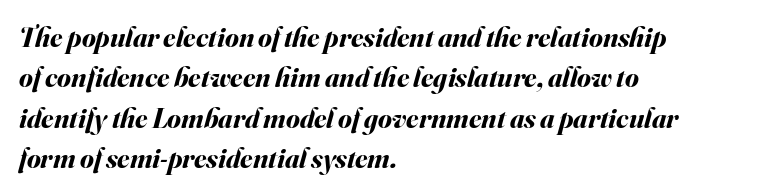
Set as a true bold cut, around the 700 mark. The specimen reads as italic at a glance. No extra tracking has been applied to these lines. The zone under the glyphs is completely vacant. Horizontally, the lines are justified to the leading edge only. The rows are spaced the way most documents space them.
